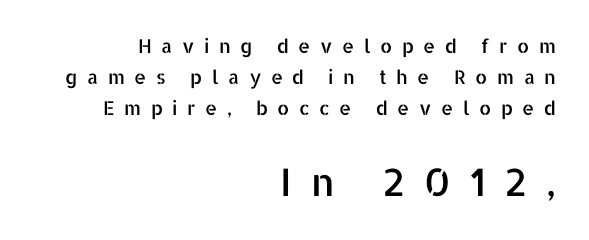
Q: Is the text italic (slanted)? A: No, it is upright.
Q: Is the typeface a serif or a sans-serif typeface? A: Sans-serif.
Q: Is the text underlined? A: No.
Q: How is the paragraph aligned? A: Right-aligned.
Q: Is the spacing between letters normal or unusually wide? A: Unusually wide.
Q: Is the spacing between lines tight, normal or loose? A: Normal.
Q: Which block of text is set in a larger size, the first (top) or the second (bottom)? A: The second (bottom) one.
Q: Width (condensed, normal, or wide)? A: Normal.
Q: Stroke contrast? A: Low.
Q: x-height? A: Medium.
Q: Monospaced? A: No.
